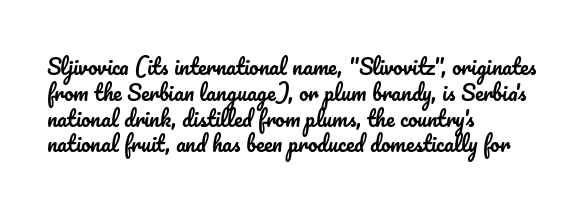
Q: Is the text italic (slanted)? A: Yes.
Q: Is the text underlined? A: No.
Q: How is the paragraph aligned? A: Left-aligned.
Q: Is the spacing between letters normal or unusually wide? A: Normal.
